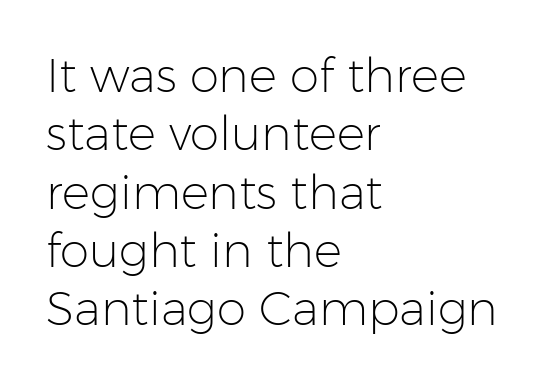
{"serif": "no", "italic": "no", "bold": "no", "weight": "light", "width": "normal", "stroke_contrast": "low", "x_height": "medium", "monospaced": "no", "underline": "no", "align": "left", "line_spacing_ratio": 1.24, "letter_spacing": "normal", "letter_spacing_em": 0.0, "glyph_px": 47}
